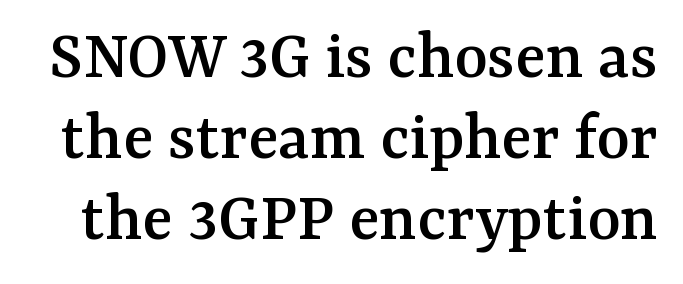
Standard letterfit; no display-style spreading of the glyphs. Plain, unruled lines of type. Is this a fixed-width face? No — the glyphs have proportional, varying widths. Closely set lines give the paragraph a compact silhouette. Italic: no, the glyphs are upright roman.
